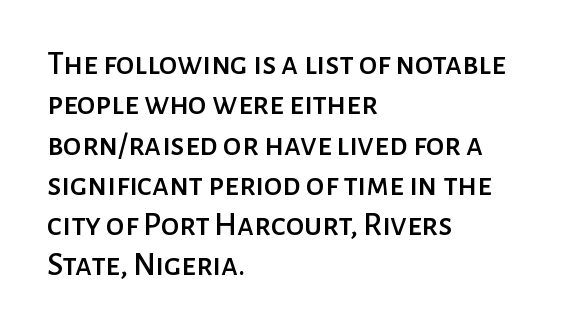
Anything drawn beneath the words? Only blank space. The passage shown is typed in a proportional face where columns would drift. Do the letters lean? They stand straight. Short note: letters normally spaced. The face used here is a sans, in the tradition of grotesques and geometrics. These lines stack with their left ends in a neat column.
